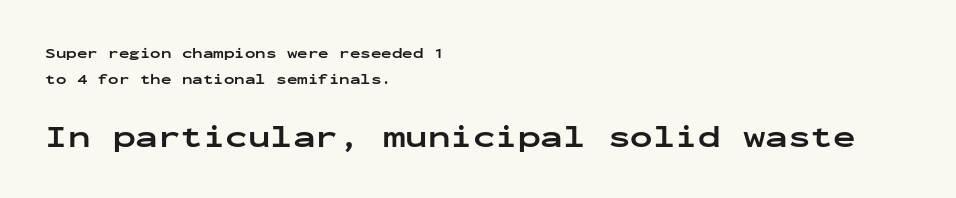
{"serif": "no", "italic": "no", "bold": "yes", "weight": "bold", "width": "wide", "stroke_contrast": "low", "x_height": "medium", "monospaced": "yes", "underline": "no", "align": "left", "line_spacing_ratio": 1.85, "letter_spacing": "normal", "letter_spacing_em": 0.0, "larger_block": "second", "size_ratio": 2.14, "glyph_px": 30}
